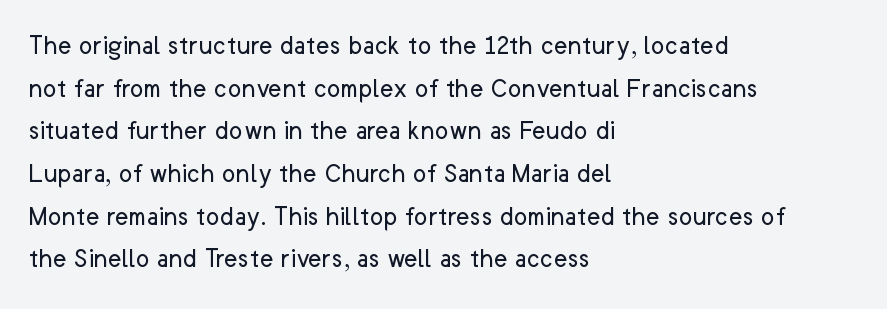
The specimen omits any rule beneath the text block's lines. This is sans-serif lettering, the kind often seen on screens and signage. Horizontally, the lines are justified to the leading edge only. Evenly set lines give the paragraph a standard silhouette. The specimen reads as upright at a glance. Stroke mass is kept to a normal reading level or below.
